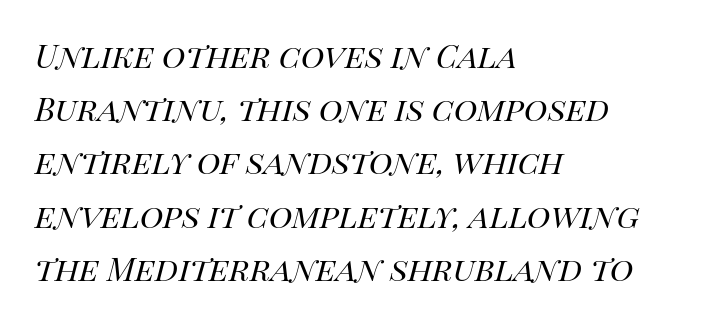
Lines of text with bare space underneath. The setting favours the left margin, as ordinary paragraphs usually do. Note the varied advance widths — an 'i' is clearly narrower than an 'm'. The whole block is typeset with a tilt. Between one letter and the next there's only the usual sliver of space. The space between consecutive lines is moderate.
